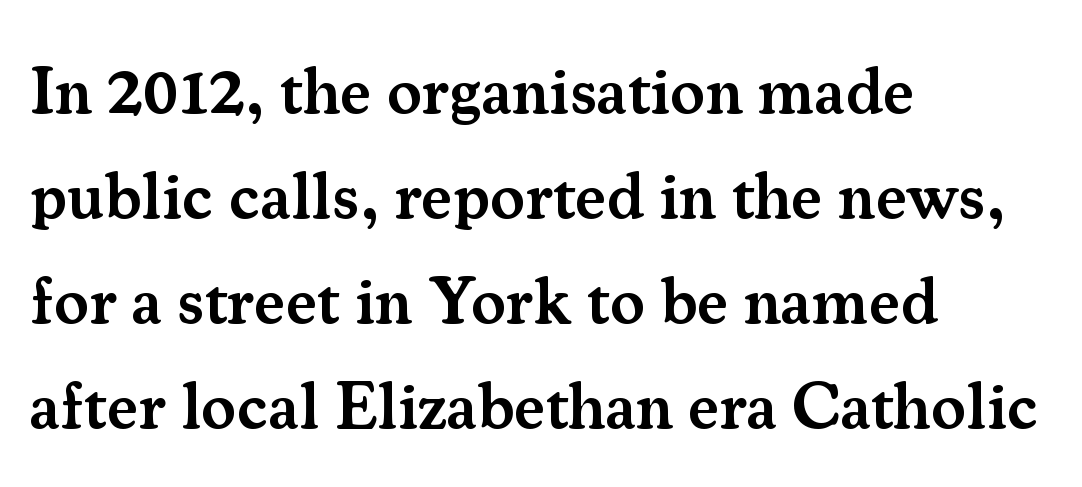
Decoration check: the copy has no underline. Typeset ragged right — the left edge is the straight one. Typographically, this falls in the serif category. Posture: straight, roman, zero tilt. Each word holds together tightly as a unit, with standard inter-letter gaps.
